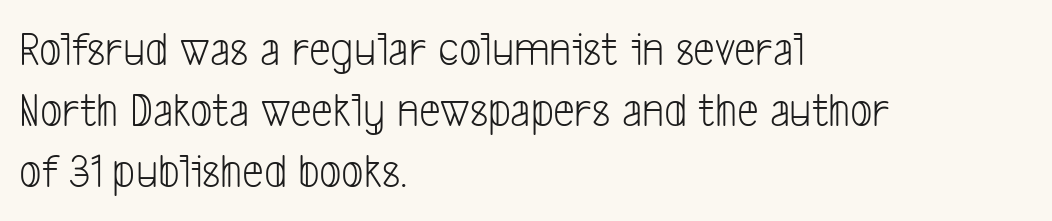
Q: Is the text bold? A: No.
Q: Is the typeface a serif or a sans-serif typeface? A: Sans-serif.
Q: Is the text underlined? A: No.
Q: How is the paragraph aligned? A: Left-aligned.
Q: Is the spacing between letters normal or unusually wide? A: Normal.
Q: Is the spacing between lines tight, normal or loose? A: Normal.
Q: Width (condensed, normal, or wide)? A: Condensed.
Q: Stroke contrast? A: Low.
Q: x-height? A: Medium.
Q: Monospaced? A: No.
